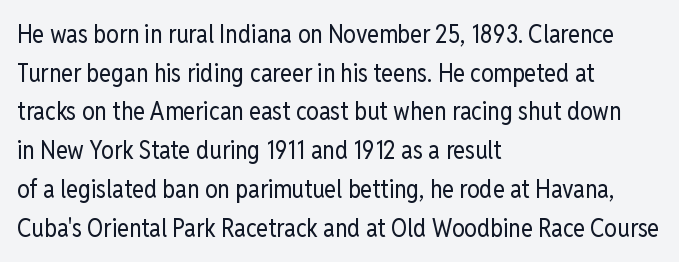
Notice how descenders clear the ascenders below comfortably — that's standard leading. Posture: vertical. Letter spacing: default. This rendering uses left alignment, leaving the right contour irregular.
